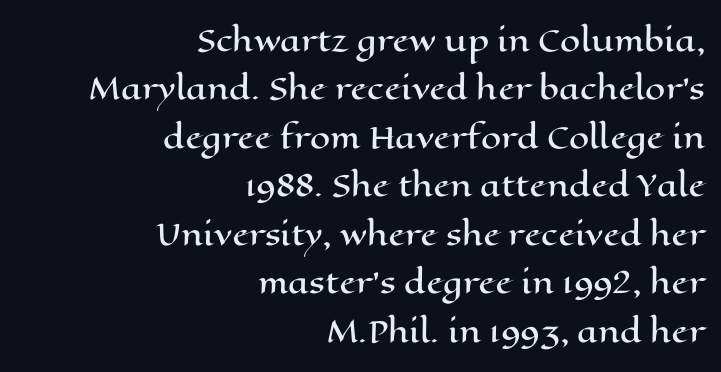
The passage shown stacks its lines at a standard gap. Short and long lines alike share a common ending point at right. This sample has the flowing, uneven cadence of proportional lettering. No italicization has been applied; the sample stays upright.
